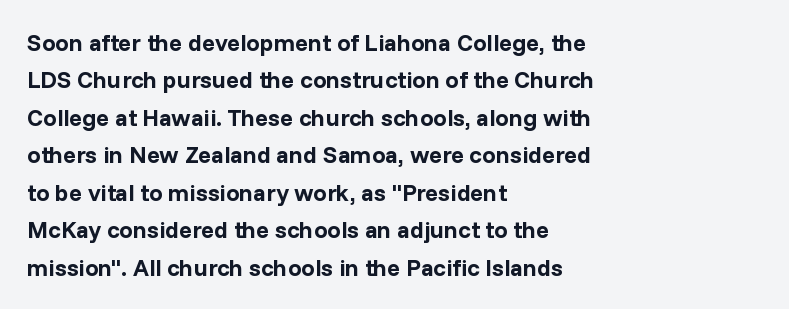
{"italic": "no", "bold": "yes", "underline": "no", "align": "left", "line_spacing": "normal", "line_spacing_ratio": 1.56, "letter_spacing": "normal", "letter_spacing_em": 0.0, "glyph_px": 24}
